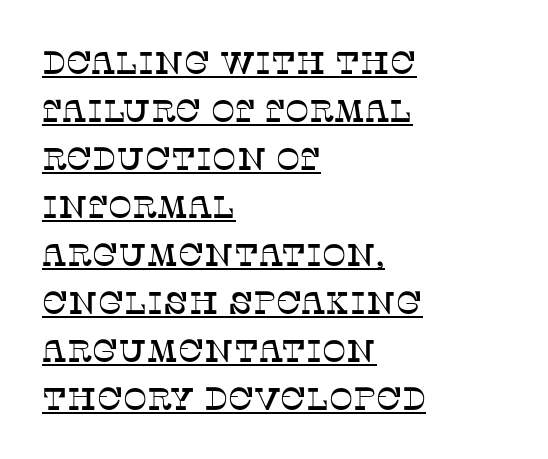
{"serif": "yes", "italic": "no", "width": "normal", "stroke_contrast": "low", "x_height": "large", "monospaced": "no", "underline": "yes", "align": "left", "line_spacing": "normal", "line_spacing_ratio": 1.5, "letter_spacing": "normal", "letter_spacing_em": 0.0, "glyph_px": 32}
